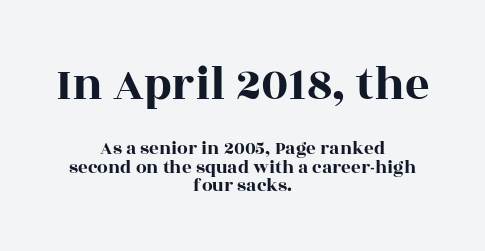
{"serif": "yes", "italic": "no", "width": "wide", "x_height": "large", "monospaced": "no", "underline": "no", "align": "center", "line_spacing": "tight", "line_spacing_ratio": 0.96, "letter_spacing": "normal", "letter_spacing_em": 0.0, "larger_block": "first", "size_ratio": 2.53, "glyph_px": 48}
